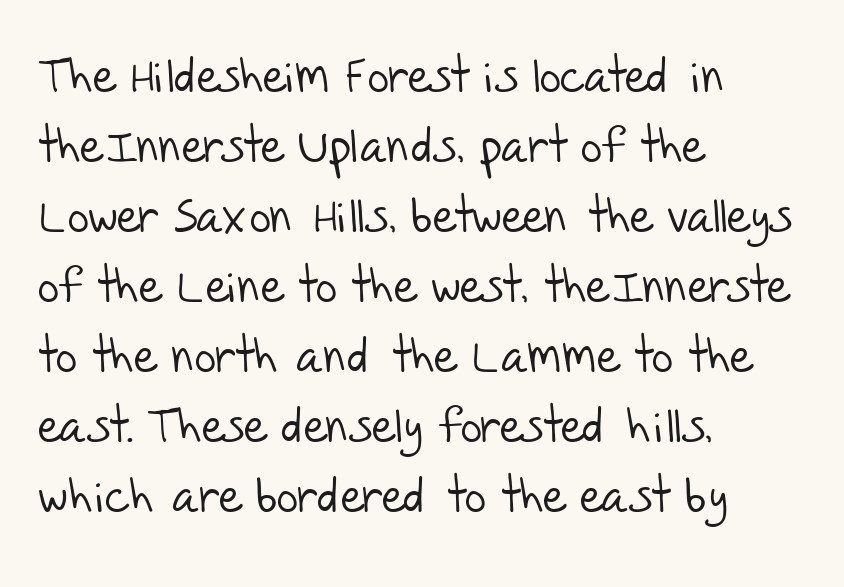
Q: Is the text bold? A: No.
Q: Is the typeface a serif or a sans-serif typeface? A: Sans-serif.
Q: Is the text underlined? A: No.
Q: How is the paragraph aligned? A: Left-aligned.
Q: Is the spacing between letters normal or unusually wide? A: Normal.
Q: Is the spacing between lines tight, normal or loose? A: Normal.
Q: Width (condensed, normal, or wide)? A: Normal.
Q: Stroke contrast? A: Low.
Q: x-height? A: Large.
Q: Monospaced? A: No.
